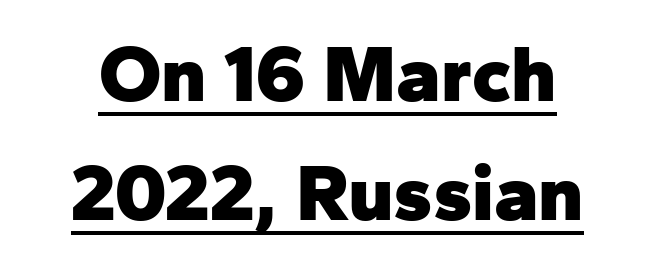
Tall strokes in this sample are plumb rather than angled. Classification — sans serif. These lines keep a tight, regular rhythm from letter to letter. Students, observe the line beneath the letters — that is underlining. A typesetter would call this proportional, since set widths differ per character.
